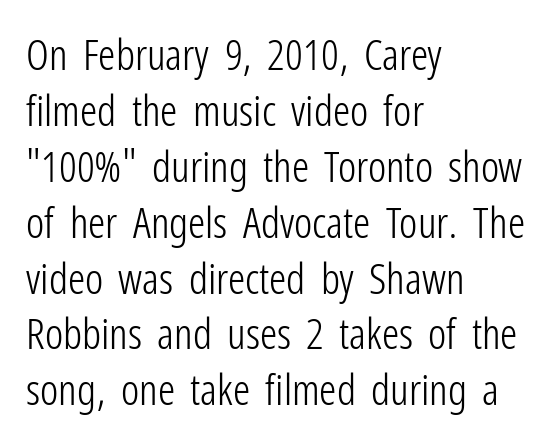
The typesetting does not lean heavy: it is not bold. The face used here is rendered with its standard letterfit. In terms of letterform style, serifs are entirely absent. Line spacing here is normal. The space directly below the letters is spotless.
